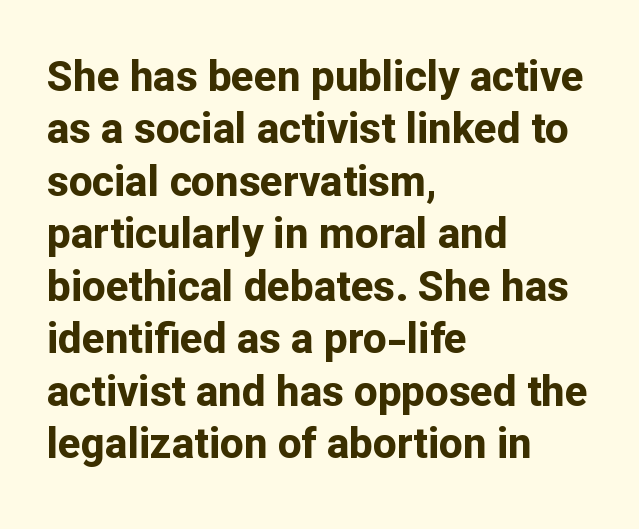
The image shows 42 px bold sans-serif type, upright; set left-aligned, normal line spacing (1.25x), normal letter spacing, not underlined; low stroke contrast and a medium x-height.
